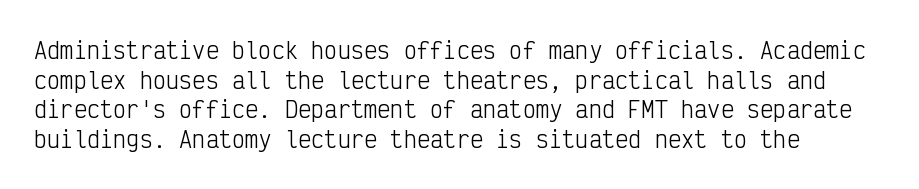
{"italic": "no", "bold": "no", "underline": "no", "align": "left", "line_spacing": "normal", "line_spacing_ratio": 1.35, "letter_spacing": "normal", "letter_spacing_em": 0.0, "glyph_px": 22}
